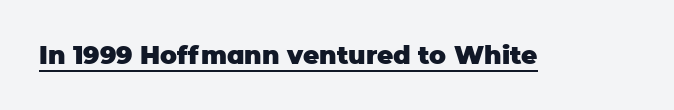
The image shows 25 px bold type, upright; set normal letter spacing, underlined.
